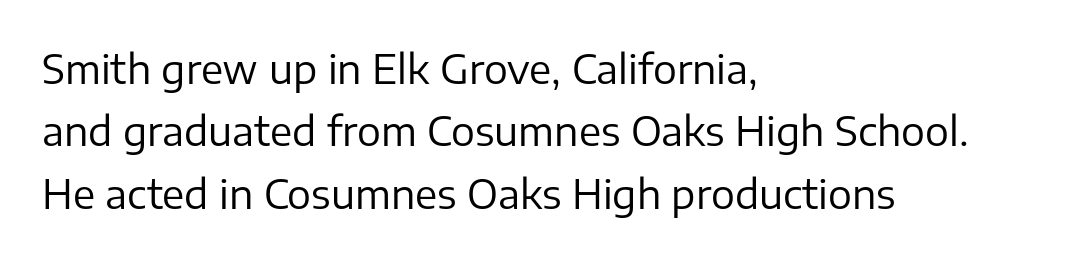
The image shows 40 px regular-weight sans-serif type, upright; set left-aligned, normal line spacing (1.56x), normal letter spacing, not underlined; low stroke contrast and a medium x-height.
